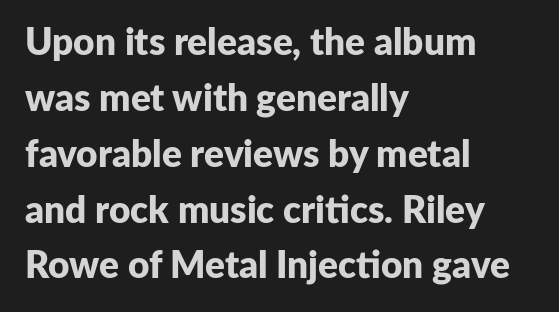
The image shows 37 px bold sans-serif type, upright; set left-aligned, normal line spacing (1.51x), normal letter spacing, not underlined; low stroke contrast and a medium x-height.
